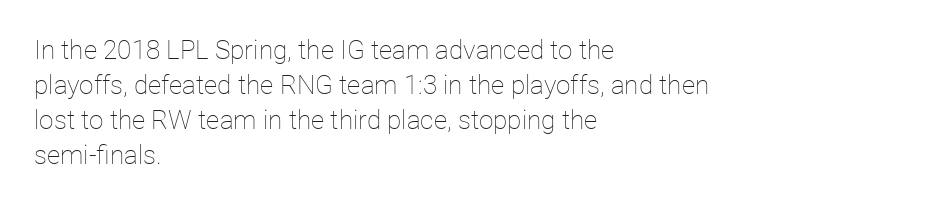
How are the letters spaced? Ordinarily, with no added tracking. Has an underline been added? It has not. Honestly, the row spacing looks completely unremarkable. The font is comparable to plain body text, perhaps lighter. Visually the block forms a straight wall on the left and a jagged coastline on the right.
